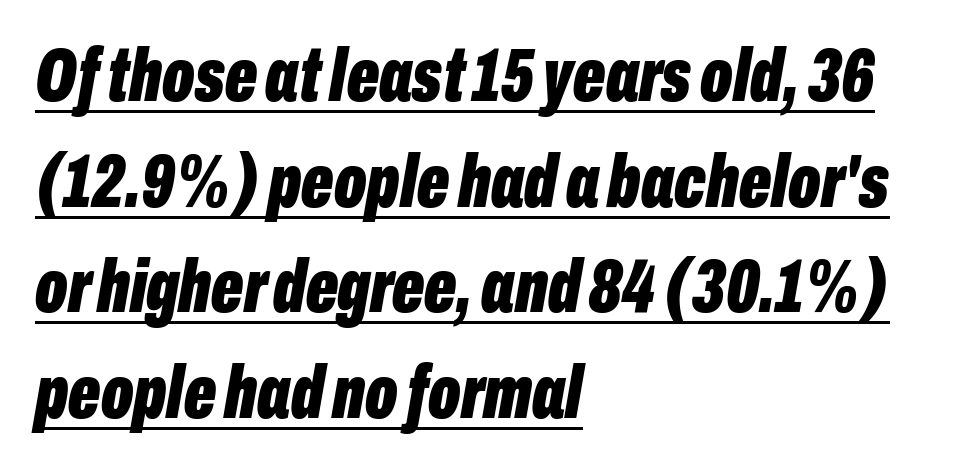
The face used here has a pronounced slope to its letters. The letters are bold, with thick, heavy strokes. The line texture is even and compact thanks to regular tracking. Successive baselines arrive at the customary interval.
